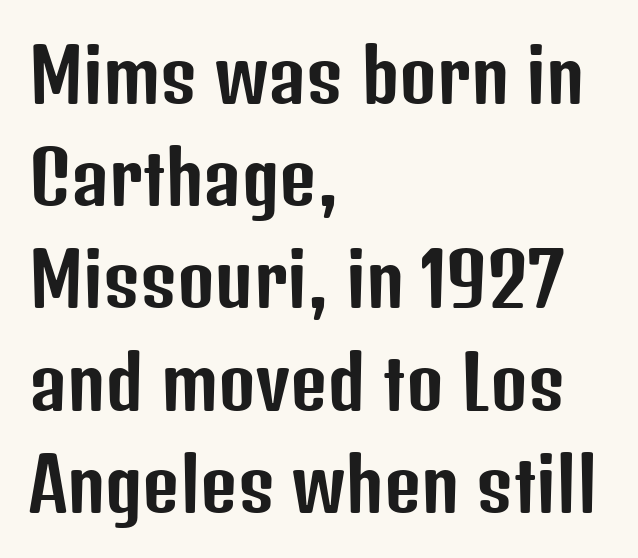
{"serif": "no", "italic": "no", "width": "condensed", "stroke_contrast": "low", "x_height": "medium", "monospaced": "no", "underline": "no", "align": "left", "line_spacing": "normal", "line_spacing_ratio": 1.42, "letter_spacing": "normal", "letter_spacing_em": 0.0, "glyph_px": 72}
